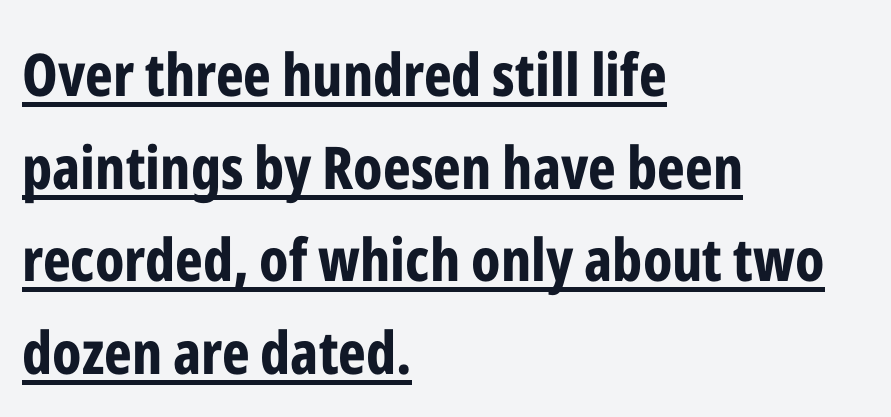
The image shows 59 px bold, condensed sans-serif type, upright; set left-aligned, normal line spacing (1.57x), normal letter spacing, underlined; low stroke contrast and a medium x-height.
